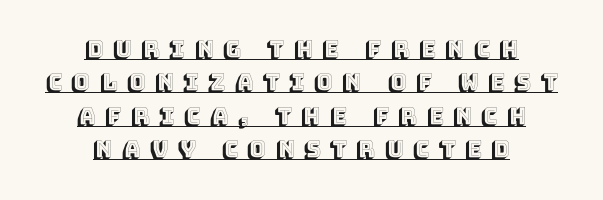
{"italic": "no", "underline": "yes", "align": "center", "line_spacing": "normal", "line_spacing_ratio": 1.52, "letter_spacing": "wide", "letter_spacing_em": 0.44, "glyph_px": 22}
